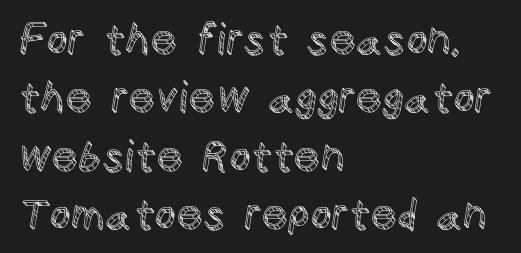
The image shows 42 px text type; set left-aligned, normal line spacing (1.39x), normal letter spacing, not underlined; a large x-height.
